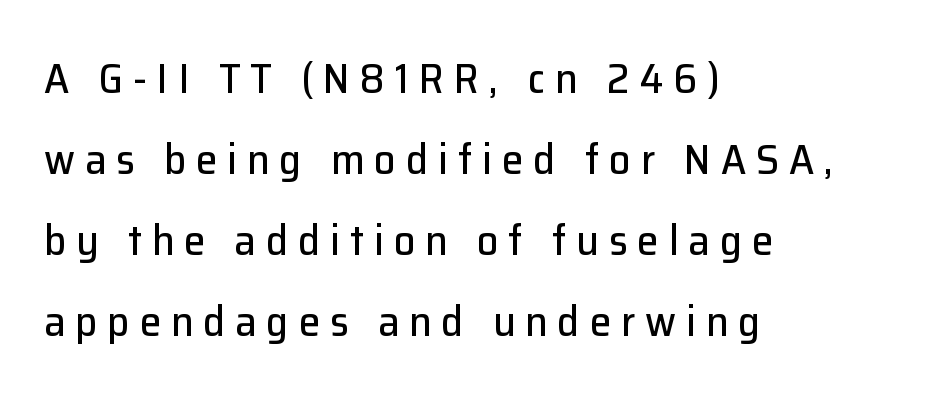
Spacing between characters has been opened up far beyond the box default. These lines are rendered in a variable-pitch font. The passage shown is typeset with a sans-serif family. The rendering anchors every line to the left-hand side. Words float on clear page, feet unadorned.
